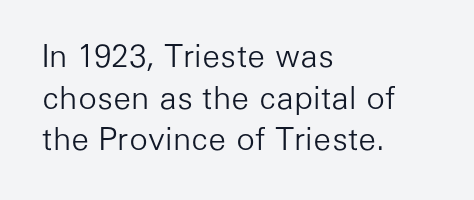
Q: Is the text bold? A: No.
Q: Is the text italic (slanted)? A: No, it is upright.
Q: Is the typeface a serif or a sans-serif typeface? A: Sans-serif.
Q: Is the text underlined? A: No.
Q: How is the paragraph aligned? A: Left-aligned.
Q: Is the spacing between letters normal or unusually wide? A: Normal.
Q: Is the spacing between lines tight, normal or loose? A: Normal.
Q: Width (condensed, normal, or wide)? A: Normal.
Q: Stroke contrast? A: Low.
Q: x-height? A: Medium.
Q: Monospaced? A: No.
